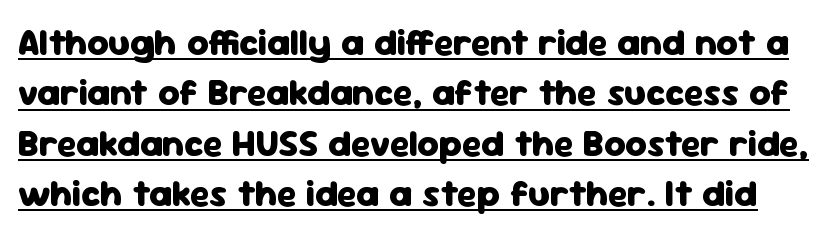
Glyph-to-glyph distance matches everyday printed text. Character widths vary here, with narrow letters taking less room than wide ones. The strokes are fattened all the way to bold. Leading matches the norm, producing a regular column.
